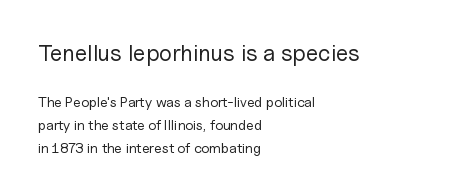
{"italic": "no", "bold": "no", "underline": "no", "align": "left", "line_spacing": "normal", "line_spacing_ratio": 1.61, "letter_spacing": "normal", "letter_spacing_em": 0.0, "larger_block": "first", "size_ratio": 1.64, "glyph_px": 23}
